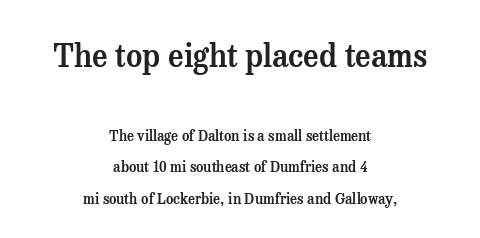
The rendering shows small feet on the letterforms — a serif design. Size hierarchy here favors the leading block over the trailing one. Honestly, the rows look like they've been pulled way apart. Tracking here is standard; glyphs follow each other at the usual distance. Decoration check: the copy has no underline.
